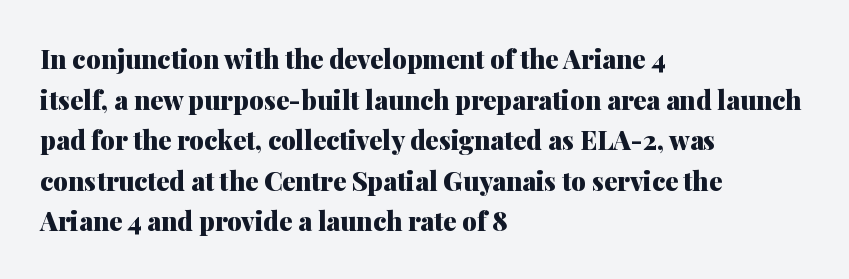
{"italic": "no", "bold": "yes", "underline": "no", "align": "left", "line_spacing": "normal", "line_spacing_ratio": 1.56, "letter_spacing": "normal", "letter_spacing_em": 0.0, "glyph_px": 26}
